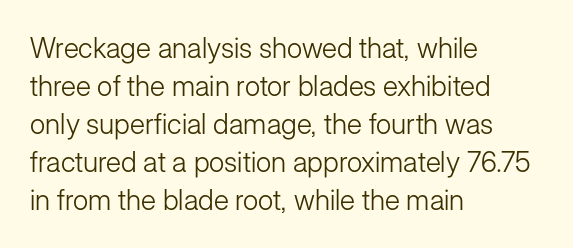
The image shows 28 px light sans-serif type, upright; set left-aligned, normal line spacing (1.36x), normal letter spacing, not underlined; low stroke contrast and a medium x-height.
